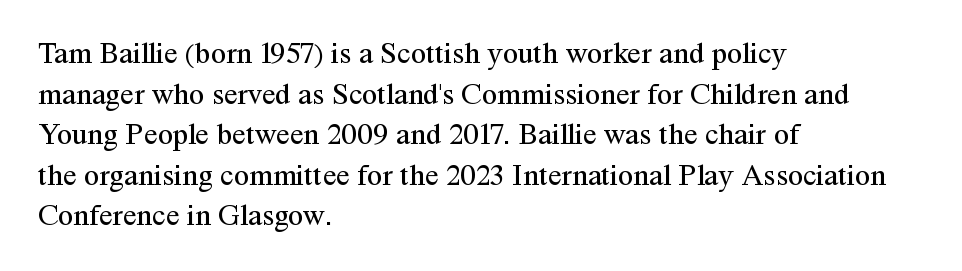
Here the designer chose a conventional face with non-uniform glyph widths. A serif font was chosen for this passage. Caption: multi-line text, flush left, ragged right. The type sits square on the baseline with zero lean.
